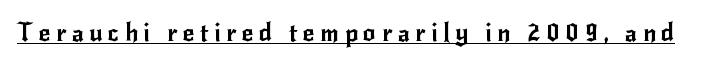
{"italic": "no", "underline": "yes", "letter_spacing": "wide", "letter_spacing_em": 0.22, "glyph_px": 25}
